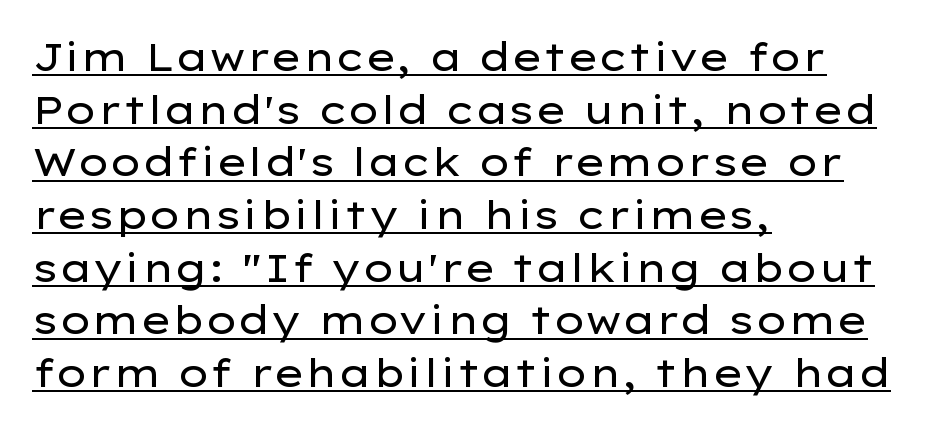
The image shows 39 px regular-weight, wide sans-serif type, upright; set left-aligned, normal line spacing (1.35x), normal letter spacing, underlined; low stroke contrast and a medium x-height.
